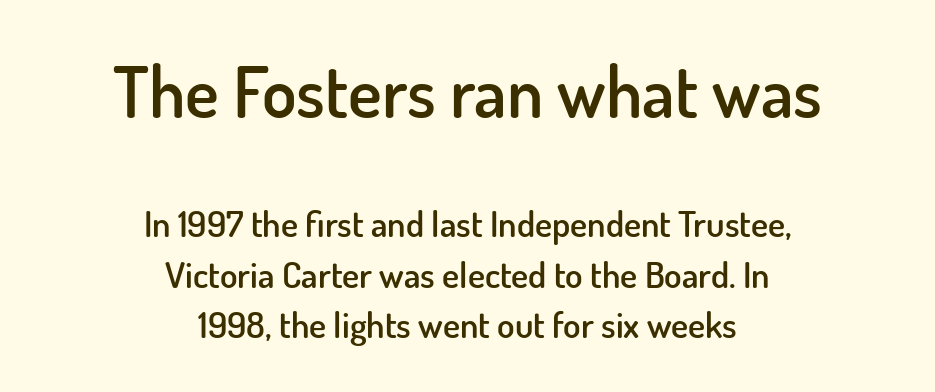
The image shows 71 px semibold sans-serif type, upright; set centered, normal line spacing (1.39x), normal letter spacing, not underlined; the first (top) block is 1.97x larger; low stroke contrast and a small x-height.
